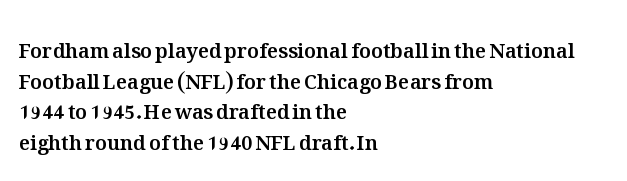
Posture: upright roman. Where is the straight margin? On the left. The passage shown stacks its lines at a standard gap. The passage shown is not underscored anywhere. The tracking reads as untouched default to a designer's eye.
